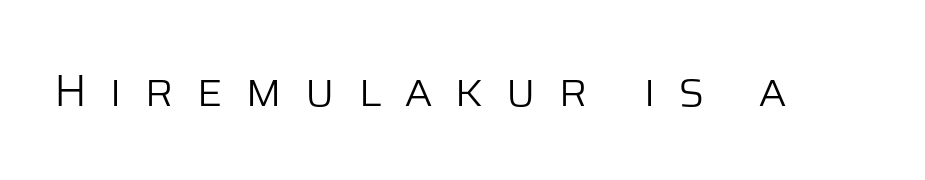
{"serif": "no", "italic": "no", "bold": "no", "weight": "light", "width": "normal", "stroke_contrast": "low", "x_height": "large", "monospaced": "no", "underline": "no", "letter_spacing": "wide", "letter_spacing_em": 0.49, "glyph_px": 45}
